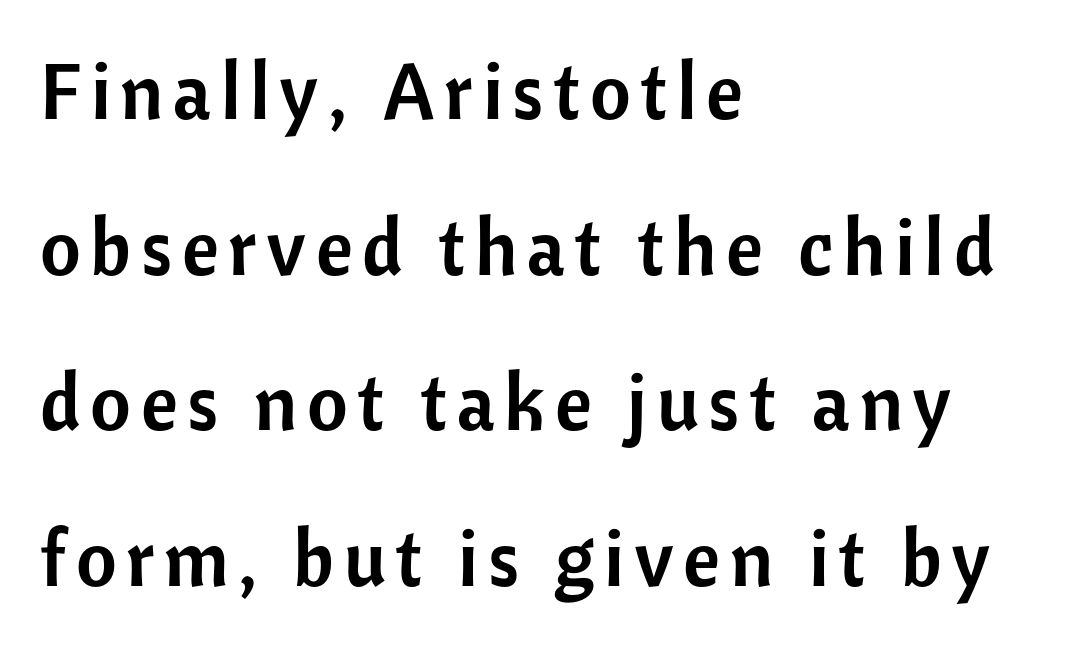
The image shows 79 px sans-serif type, upright; set left-aligned, loose line spacing (1.97x), not underlined; low stroke contrast and a medium x-height.
